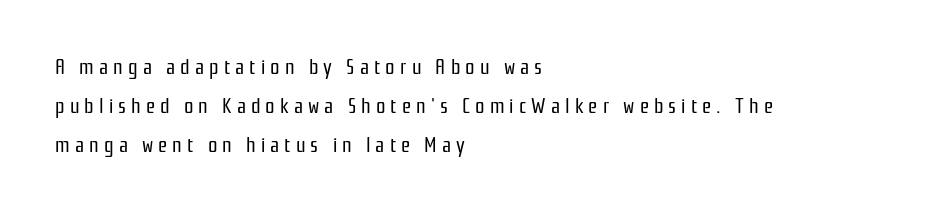
Observe the wide spacing: letters keep a clear distance from each other. No heavy texture on the line: the type isn't bold. Words float on clear page, feet unadorned. A student would call this left alignment; a typographer would say flush left, rag right. A roman cut, with each character standing at attention.
